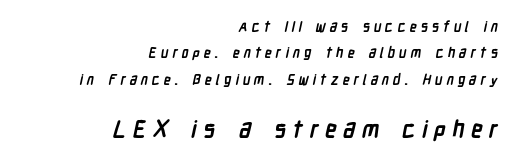
The image shows 23 px bold type; set right-aligned, line spacing 1.89x, unusually wide letter spacing (+0.28 em), not underlined; the second (bottom) block is 1.64x larger.
